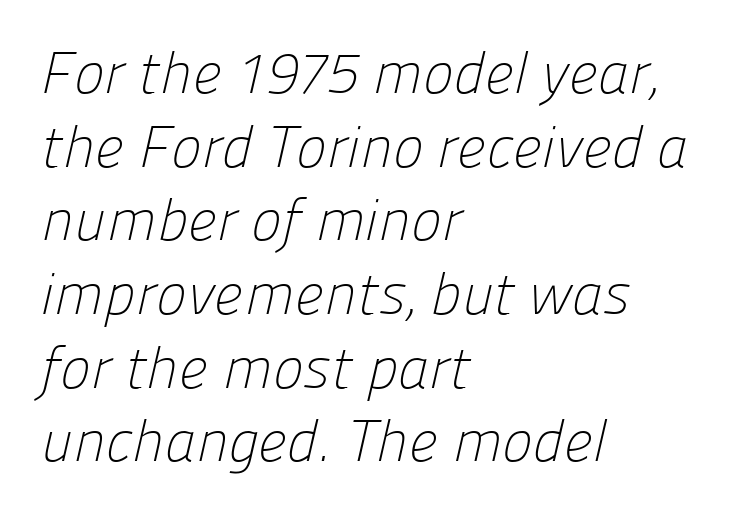
Is the block centered? No — it sits flush against the left margin. The glyphs in this specimen are sans serif. The specimen omits any rule beneath the text block's lines. Each word holds together tightly as a unit, with standard inter-letter gaps. The line-height multiplier appears to be the usual default.
